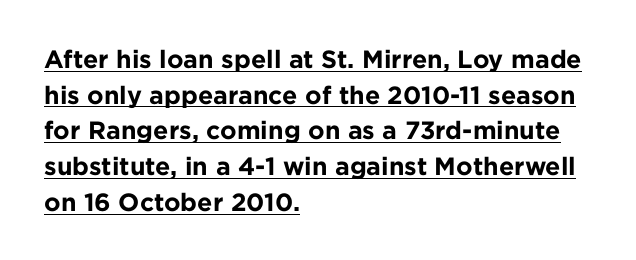
The face used here is rendered with its standard letterfit. You can tell it's not italic because the verticals are truly vertical. Normally led — the rows are evenly, conventionally spaced. The rendered words wear a rule along their underside. This is heavy type, rendered in bold. Which margin do the lines hug? The left one — the right edge is uneven.
